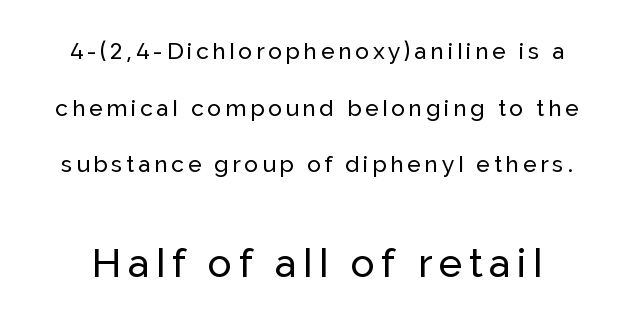
Q: Is the text italic (slanted)? A: No, it is upright.
Q: Is the typeface a serif or a sans-serif typeface? A: Sans-serif.
Q: Is the text underlined? A: No.
Q: Is the spacing between lines tight, normal or loose? A: Loose.
Q: Which block of text is set in a larger size, the first (top) or the second (bottom)? A: The second (bottom) one.
Q: Width (condensed, normal, or wide)? A: Normal.
Q: Stroke contrast? A: Low.
Q: x-height? A: Medium.
Q: Monospaced? A: No.
